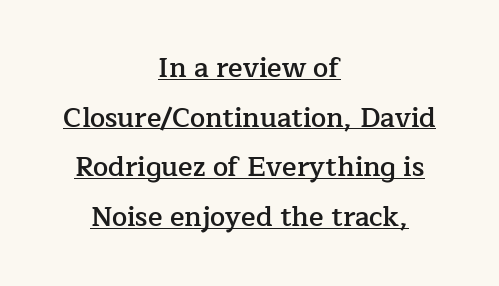
Q: Is the text bold? A: Semi-bold.
Q: Is the text italic (slanted)? A: No, it is upright.
Q: Is the text underlined? A: Yes.
Q: How is the paragraph aligned? A: Centered.
Q: Is the spacing between letters normal or unusually wide? A: Normal.
